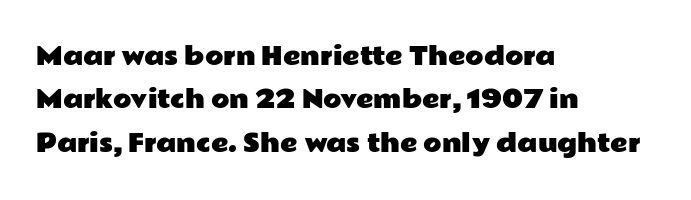
Q: Is the text italic (slanted)? A: No, it is upright.
Q: Is the text underlined? A: No.
Q: How is the paragraph aligned? A: Left-aligned.
Q: Is the spacing between letters normal or unusually wide? A: Normal.
